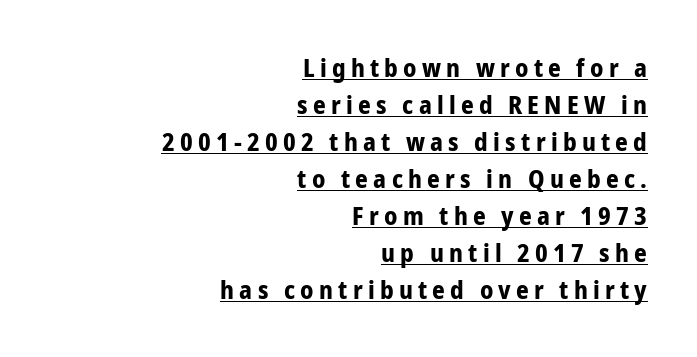
Stroke thickness is high; the sample reads as a true bold. Rows of type keep a routine distance in the vertical direction. The specimen includes a rule beneath the text block's lines. The gaps between neighbouring characters are conspicuously large. The ragged edge is on the left, which tells us the setting is flush right. If you drew a line through each stem, it would be perfectly vertical.
